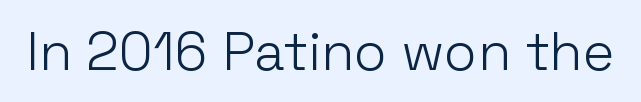
Grotesque or geometric, the face here clearly has no serifs. These lines are rendered in a variable-pitch font. Italic? Not at all — the glyphs are vertical. The cut favours lightness, reaching ordinary text weight at its darkest. In terms of letterspacing, this is plain default setting. Nobody drew a line under any word here.
